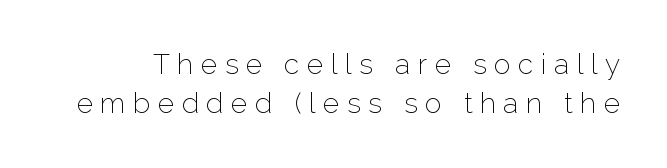
{"serif": "no", "italic": "no", "bold": "no", "weight": "thin", "width": "normal", "stroke_contrast": "low", "x_height": "medium", "monospaced": "no", "underline": "no", "line_spacing": "normal", "line_spacing_ratio": 1.41, "letter_spacing": "wide", "letter_spacing_em": 0.27, "glyph_px": 28}
